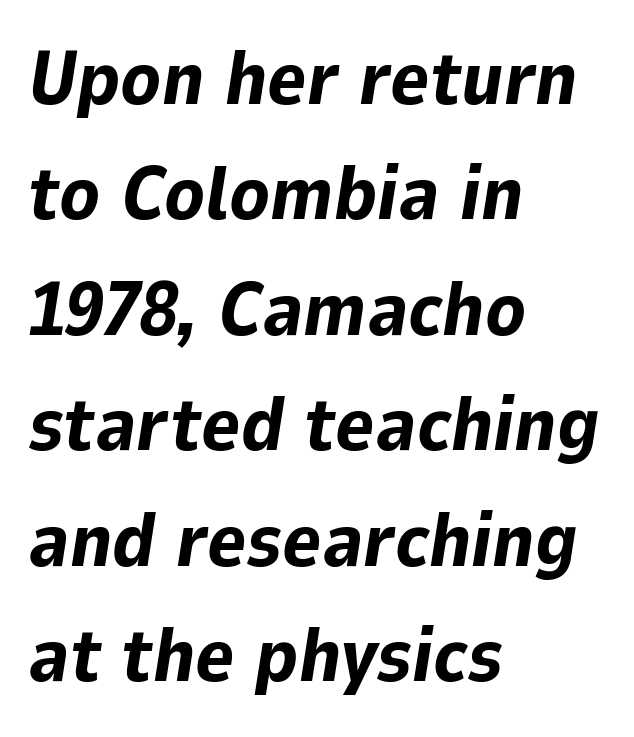
Every letter is thick-stroked: bold, no question. You could not count columns in this text — the font is proportionally spaced. Quick note: underline off. Rows of type keep a routine distance in the vertical direction.
